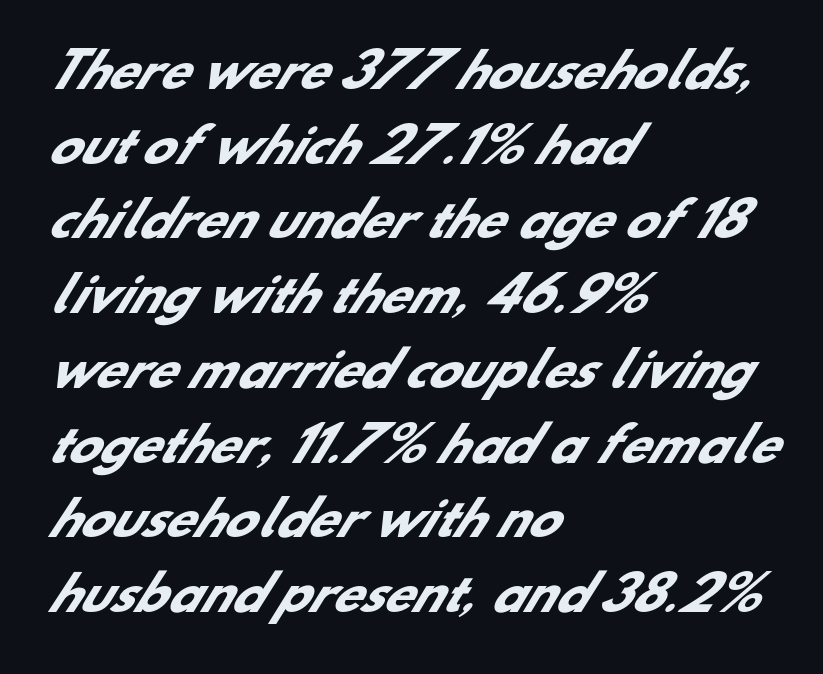
The image shows 47 px heavy sans-serif type; set left-aligned, normal line spacing (1.59x), normal letter spacing, not underlined; low stroke contrast and a small x-height.
